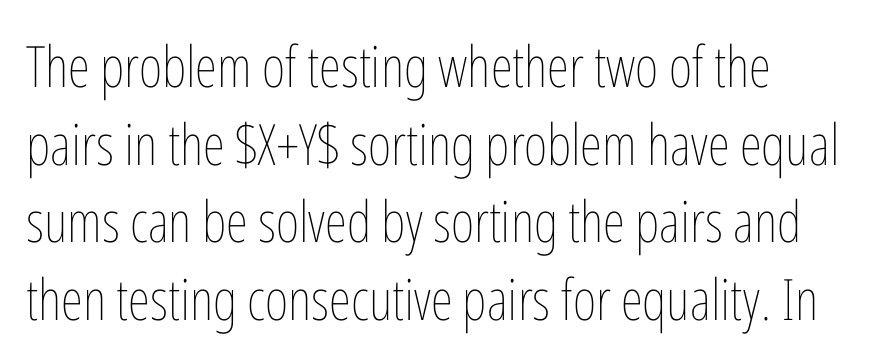
Q: Is the text bold? A: No.
Q: Is the text italic (slanted)? A: No, it is upright.
Q: Is the text underlined? A: No.
Q: How is the paragraph aligned? A: Left-aligned.
Q: Is the spacing between letters normal or unusually wide? A: Normal.
Q: Is the spacing between lines tight, normal or loose? A: Normal.
Q: Width (condensed, normal, or wide)? A: Condensed.
Q: Stroke contrast? A: Low.
Q: x-height? A: Medium.
Q: Monospaced? A: No.
